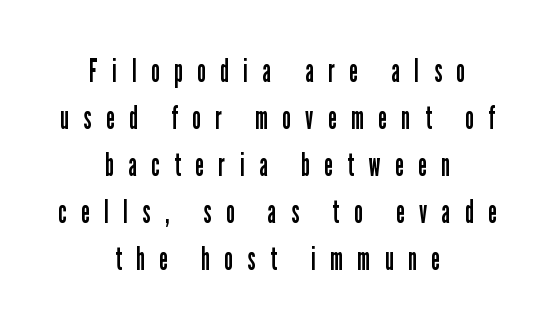
Varying glyph widths throughout — classic text-font behaviour. The passage shown has open, widely tracked lettering throughout. Unlike italic type, these characters show no tilt at all. Serif or sans? Sans — the stroke terminals are bare. Visually the block forms a symmetrical silhouette, jagged on both flanks.
